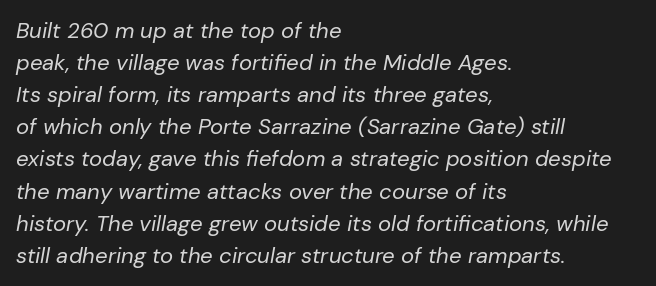
Q: Is the text bold? A: No.
Q: Is the text italic (slanted)? A: Yes, it leans right by about 10 degrees.
Q: Is the text underlined? A: No.
Q: How is the paragraph aligned? A: Left-aligned.
Q: Is the spacing between letters normal or unusually wide? A: Normal.
Q: Is the spacing between lines tight, normal or loose? A: Normal.
